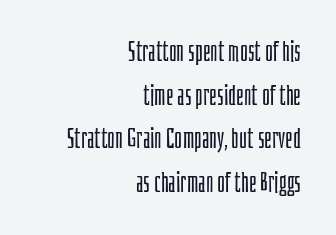
Q: Is the text bold? A: No.
Q: Is the text italic (slanted)? A: No, it is upright.
Q: Is the text underlined? A: No.
Q: How is the paragraph aligned? A: Right-aligned.
Q: Is the spacing between letters normal or unusually wide? A: Normal.
Q: Is the spacing between lines tight, normal or loose? A: Normal.
